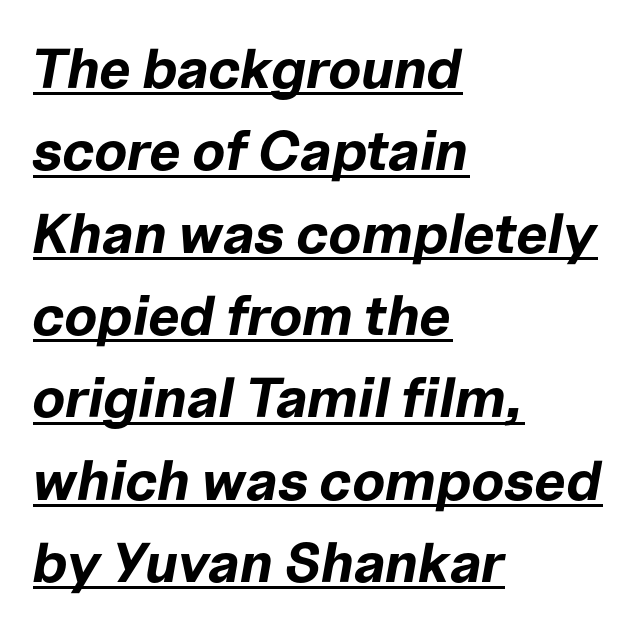
The typesetting leans heavy: a genuine bold. Observe the ordinary spacing: letters are neighbours, not strangers. Leading matches the norm, producing a regular column. Compared with a centered layout, this one pins lines to the left instead.
